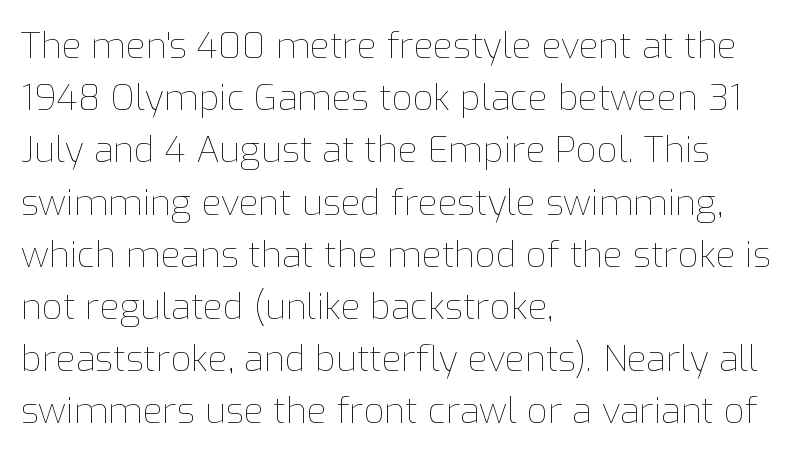
The type is set solid horizontally, with unmodified tracking. Looks like regular typesetting: each glyph gets only the width it needs. Ink coverage per letter is moderate at most. The lettering stays uniformly vertical, giving the passage a roman look.
